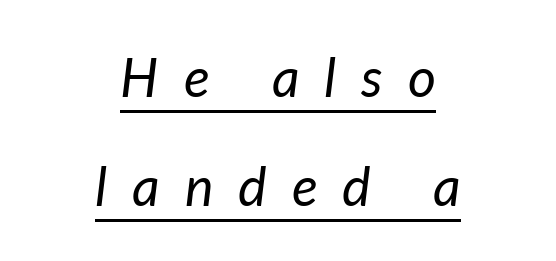
Whoever set this chose breathing room over compactness in the vertical rhythm. A typesetter would call this proportional, since set widths differ per character. A continuous stroke trails under the words, as in a hyperlink. There's an unmistakable incline to the writing here. Stroke thickness stays within the range of a standard reading face or lighter. This rendering widens character spacing well past its baseline value.
